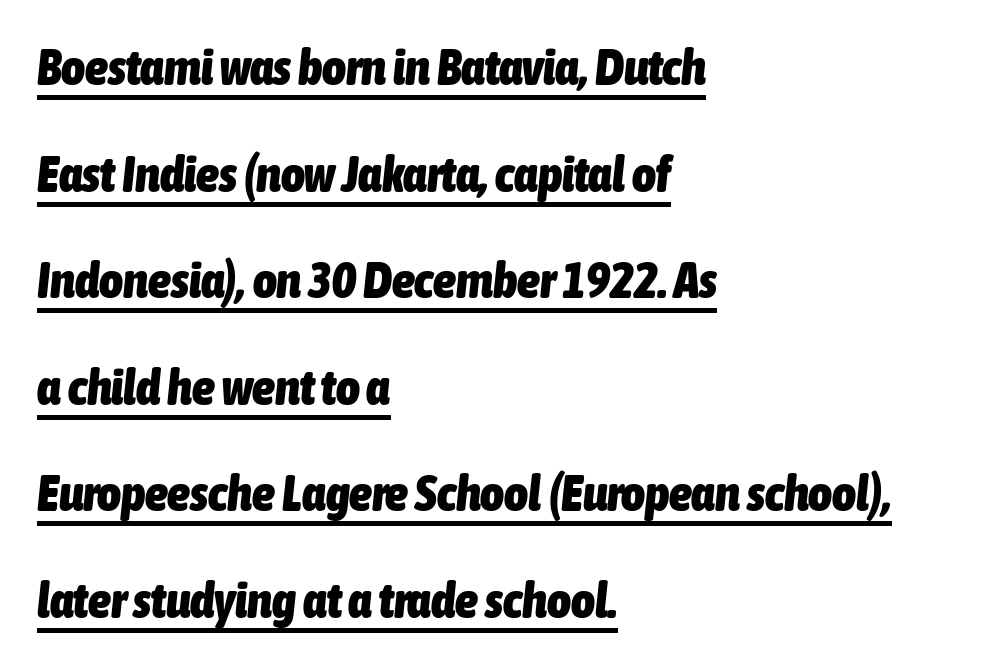
Style check: oblique. Words appear dense and cohesive because spacing is normal. Leading: increased. You could not count columns in this text — the font is proportionally spaced.
